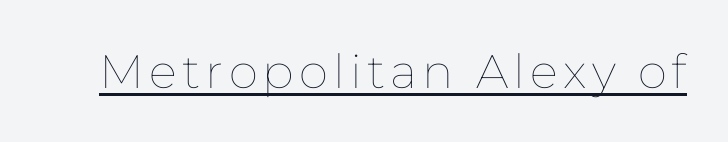
{"italic": "no", "bold": "no", "weight": "thin", "width": "normal", "stroke_contrast": "low", "x_height": "medium", "monospaced": "no", "underline": "yes", "glyph_px": 47}
